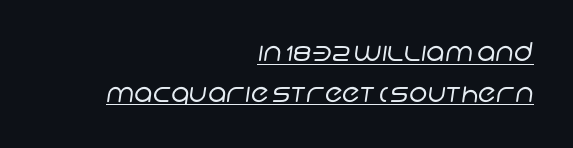
Q: Is the text bold? A: No.
Q: Is the text underlined? A: Yes.
Q: How is the paragraph aligned? A: Right-aligned.
Q: Is the spacing between letters normal or unusually wide? A: Normal.
Q: Is the spacing between lines tight, normal or loose? A: Normal.
